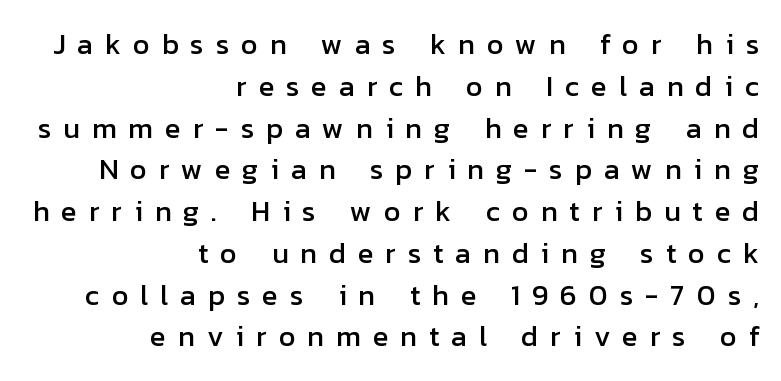
The image shows 29 px sans-serif type, upright; set right-aligned, normal line spacing (1.44x), unusually wide letter spacing (+0.41 em), not underlined; low stroke contrast and a medium x-height.
